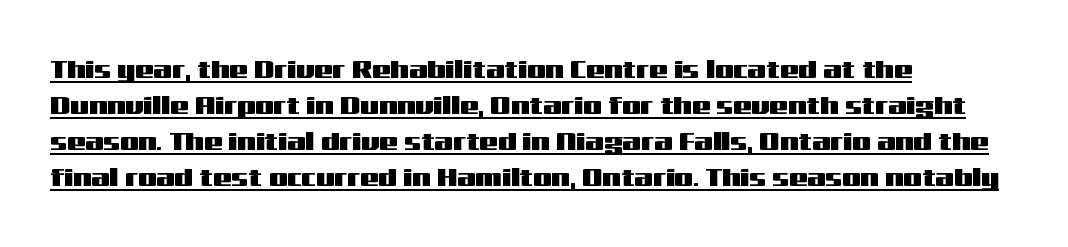
The image shows 26 px text type, upright; set left-aligned, normal line spacing (1.38x), normal letter spacing, underlined.
